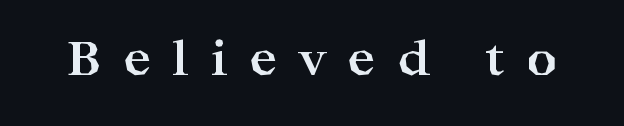
{"serif": "yes", "italic": "no", "bold": "yes", "weight": "bold", "width": "wide", "stroke_contrast": "high", "x_height": "medium", "monospaced": "no", "underline": "no", "letter_spacing": "wide", "letter_spacing_em": 0.46, "glyph_px": 47}
